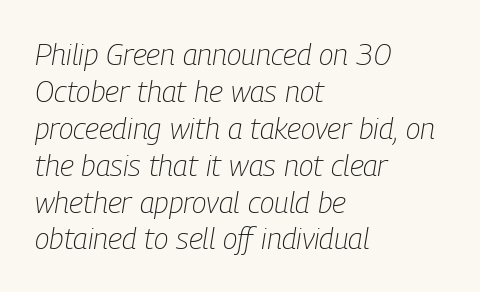
Q: Is the text bold? A: No.
Q: Is the text italic (slanted)? A: Yes, it leans right by about 9 degrees.
Q: Is the text underlined? A: No.
Q: How is the paragraph aligned? A: Left-aligned.
Q: Is the spacing between letters normal or unusually wide? A: Normal.
Q: Width (condensed, normal, or wide)? A: Condensed.
Q: Stroke contrast? A: Low.
Q: x-height? A: Medium.
Q: Monospaced? A: No.
